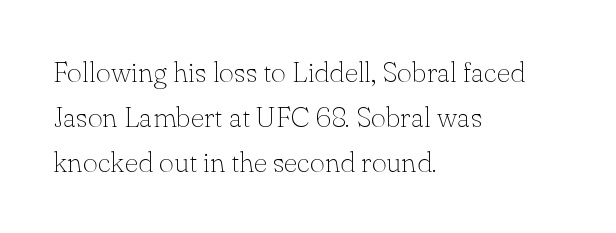
The image shows 29 px thin serif type, upright; set left-aligned, normal line spacing (1.55x), normal letter spacing, not underlined; low stroke contrast and a small x-height.
